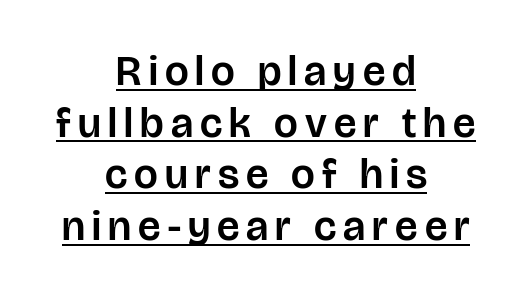
The lettering holds an erect, upright posture throughout. The rendering uses natural spacing where letterforms have individual widths. These lines are composed in type without serifs. One-word summary of the alignment: center.
